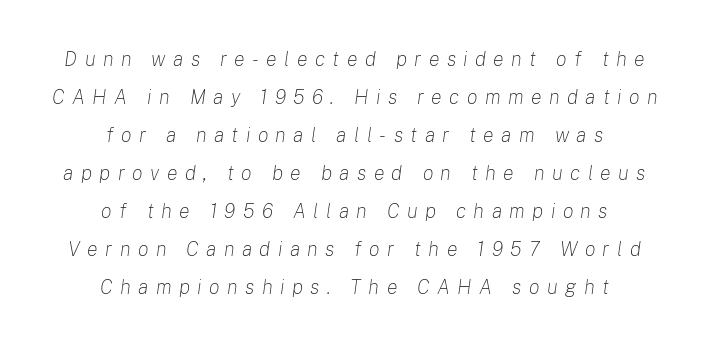
Q: Is the text bold? A: No.
Q: Is the text italic (slanted)? A: Yes, it leans right by about 8 degrees.
Q: Is the text underlined? A: No.
Q: How is the paragraph aligned? A: Centered.
Q: Is the spacing between letters normal or unusually wide? A: Unusually wide.
Q: Is the spacing between lines tight, normal or loose? A: Loose.
